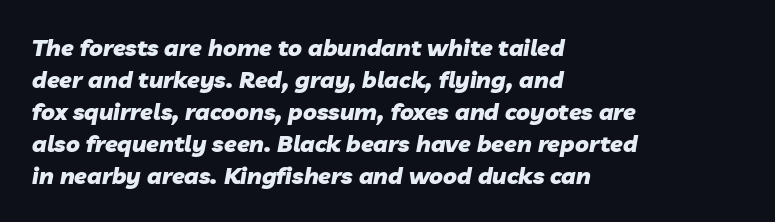
The image shows 23 px bold type, italic (leaning right); set left-aligned, normal line spacing (1.39x), normal letter spacing, not underlined.
